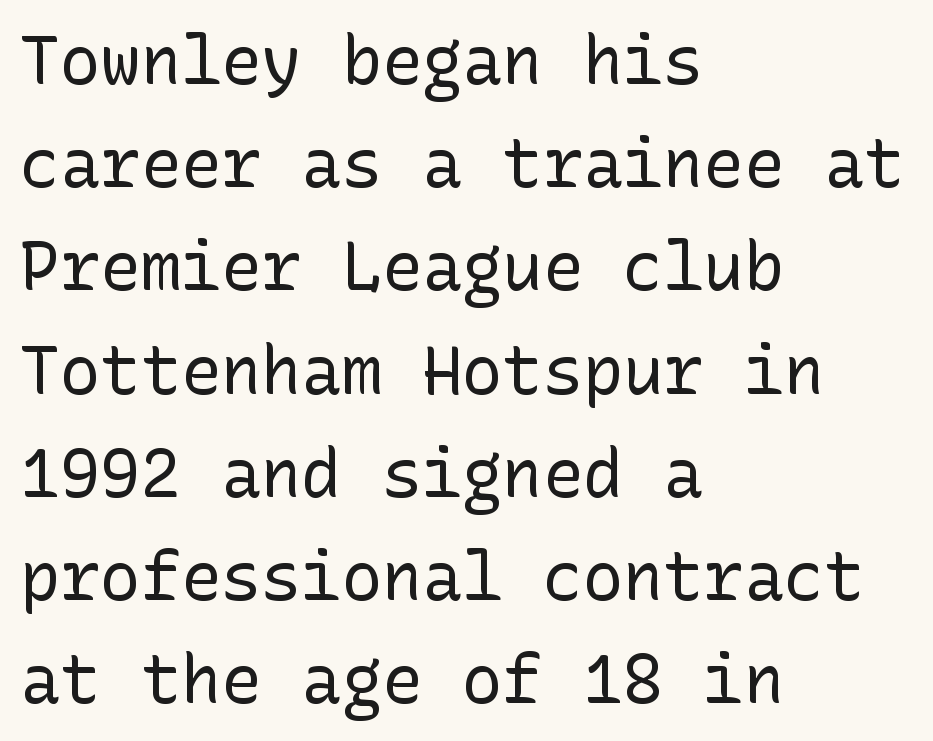
{"serif": "no", "italic": "no", "bold": "no", "weight": "regular", "width": "normal", "stroke_contrast": "low", "x_height": "medium", "underline": "no", "align": "left", "line_spacing": "normal", "line_spacing_ratio": 1.54, "letter_spacing": "normal", "letter_spacing_em": 0.0, "glyph_px": 67}
